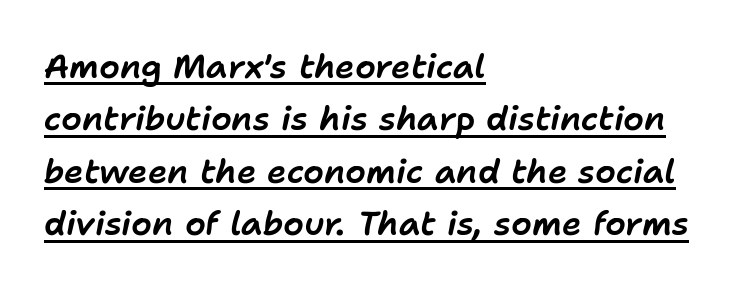
{"italic": "yes", "lean": "right", "slant_degrees": 11, "width": "normal", "stroke_contrast": "low", "x_height": "medium", "monospaced": "no", "underline": "yes", "align": "left", "line_spacing": "normal", "line_spacing_ratio": 1.59, "letter_spacing": "normal", "letter_spacing_em": 0.0, "glyph_px": 33}
